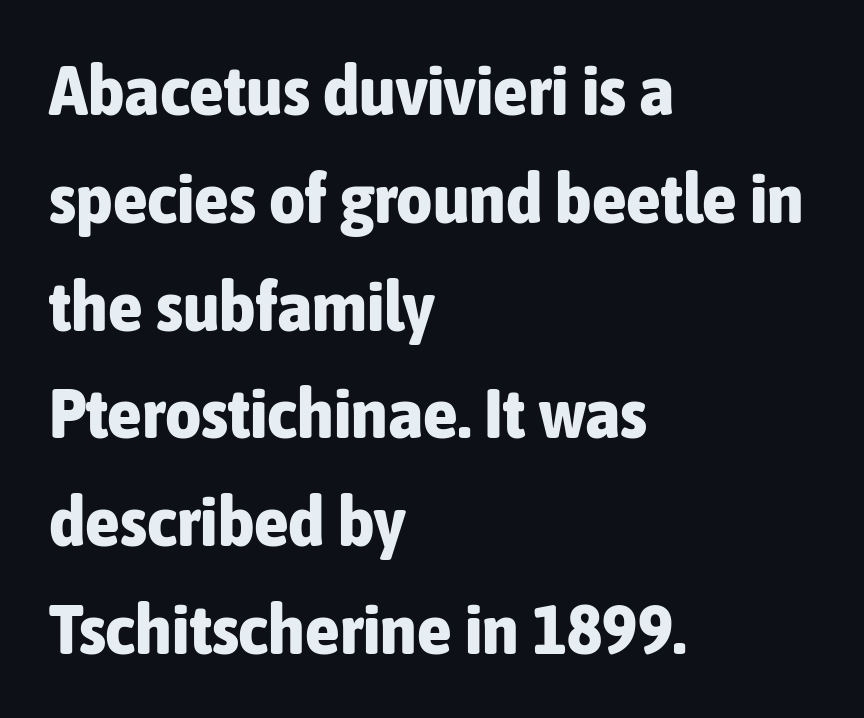
The image shows 70 px bold, condensed sans-serif type, upright; set left-aligned, normal line spacing (1.54x), normal letter spacing, not underlined; low stroke contrast and a medium x-height.
